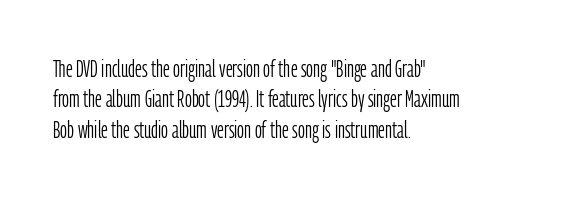
{"italic": "no", "bold": "no", "underline": "no", "align": "left", "line_spacing": "normal", "line_spacing_ratio": 1.27, "letter_spacing": "normal", "letter_spacing_em": 0.0, "glyph_px": 24}
